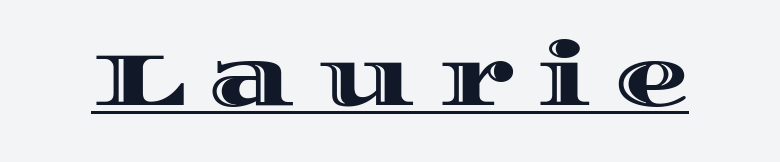
The font's upright variant was chosen for this text. A typographer would call this underscored text. Students, note that the glyphs here are deliberately spaced far apart. A typesetter would call this proportional, since set widths differ per character.
